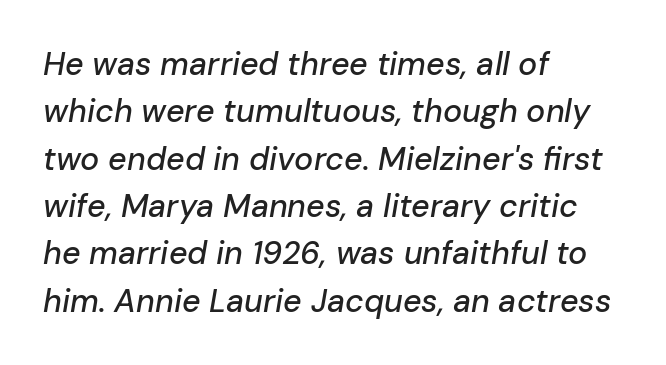
The image shows 32 px text type, italic (leaning right); set left-aligned, normal line spacing (1.48x), normal letter spacing, not underlined; low stroke contrast and a medium x-height.
